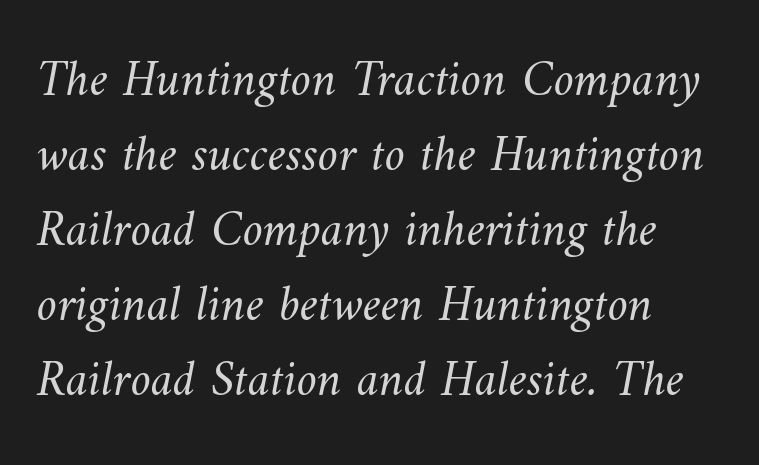
Beneath every word, the page is bare. Weight class: somewhere from thin through regular. Is there much room between lines? A standard amount, neither cramped nor airy. A typesetter would call this zero additional tracking. The passage is arranged the way most books set body copy — flush left.
